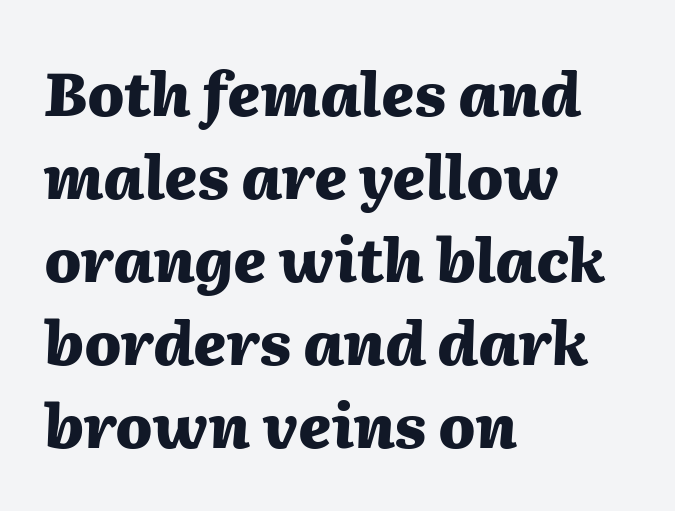
Character widths vary here, with narrow letters taking less room than wide ones. The space between consecutive lines is moderate. The line texture is even and compact thanks to regular tracking. The passage shown leans; its letterforms are oblique. Caption: bold face, heavy strokes. Is the block centered? No — it sits flush against the left margin.
